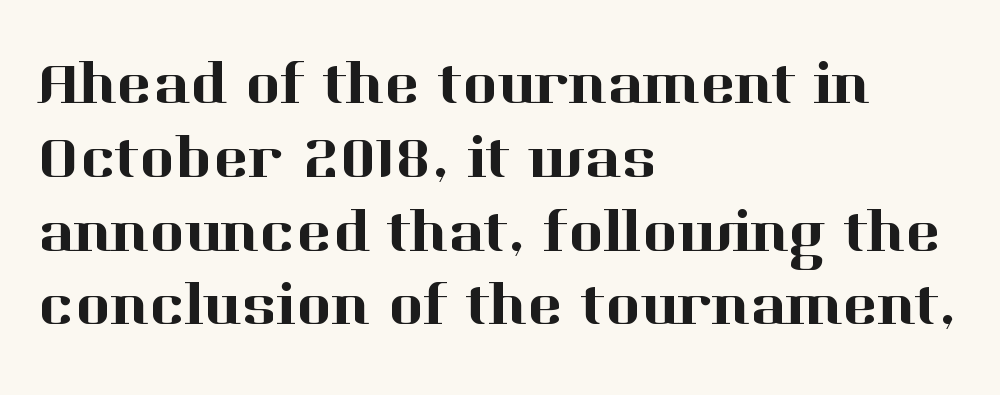
The image shows 60 px serif type, upright; set left-aligned, line spacing 1.23x, normal letter spacing, not underlined; high stroke contrast and a medium x-height.
